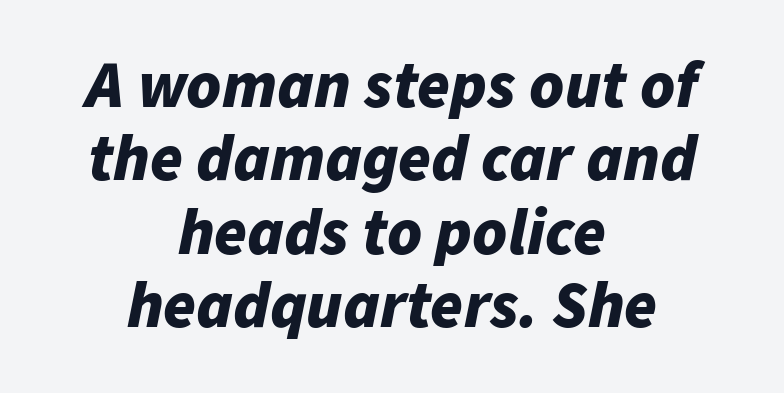
The image shows 66 px bold type, italic (leaning right); set centered, tight line spacing (1.11x), normal letter spacing, not underlined; low stroke contrast and a medium x-height.
